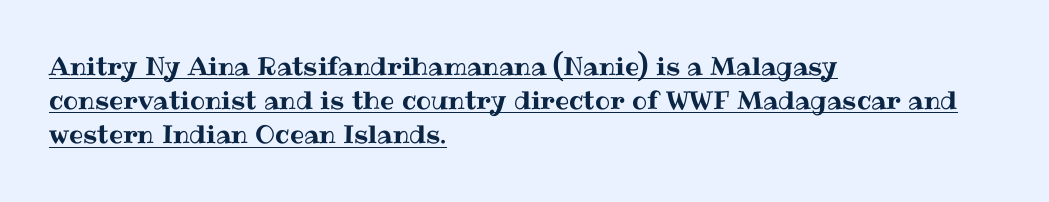
Q: Is the text italic (slanted)? A: No, it is upright.
Q: Is the text underlined? A: Yes.
Q: How is the paragraph aligned? A: Left-aligned.
Q: Is the spacing between letters normal or unusually wide? A: Normal.
Q: Is the spacing between lines tight, normal or loose? A: Normal.
